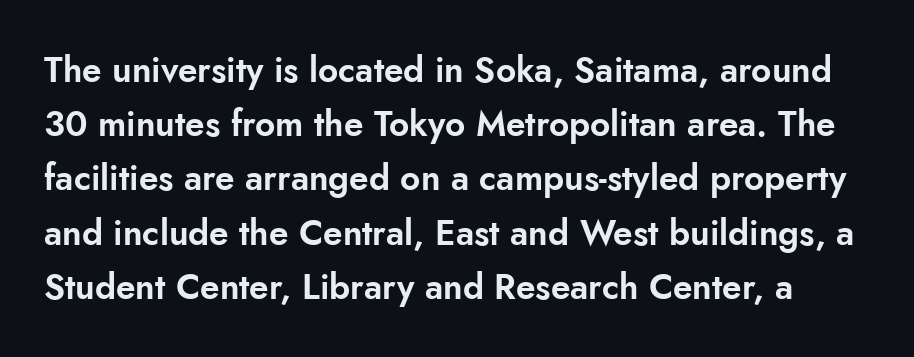
The image shows 35 px sans-serif type, upright; set normal line spacing (1.55x), normal letter spacing, not underlined; low stroke contrast and a small x-height.
